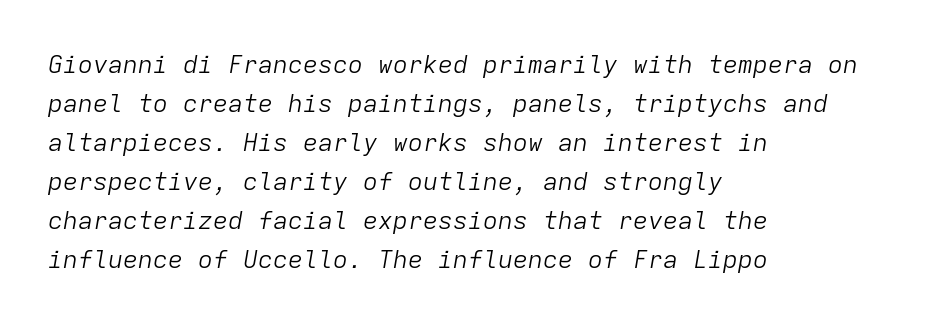
Q: Is the text bold? A: No.
Q: Is the text italic (slanted)? A: Yes, it leans right by about 9 degrees.
Q: Is the text underlined? A: No.
Q: How is the paragraph aligned? A: Left-aligned.
Q: Is the spacing between letters normal or unusually wide? A: Normal.
Q: Is the spacing between lines tight, normal or loose? A: Normal.
